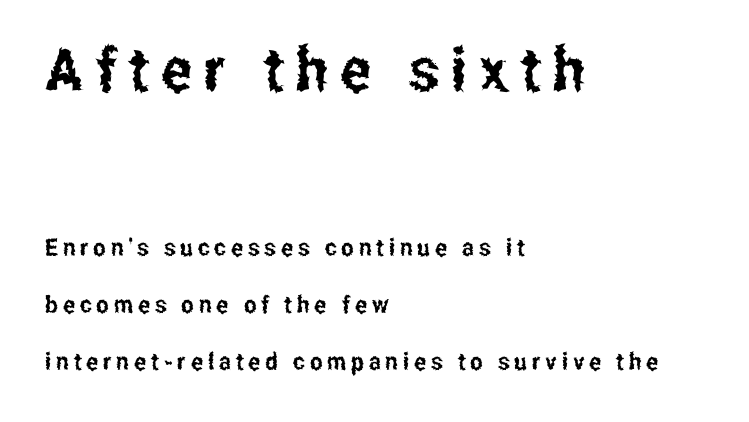
Q: Is the text italic (slanted)? A: No, it is upright.
Q: Is the typeface a serif or a sans-serif typeface? A: Sans-serif.
Q: Is the text underlined? A: No.
Q: How is the paragraph aligned? A: Left-aligned.
Q: Is the spacing between letters normal or unusually wide? A: Unusually wide.
Q: Is the spacing between lines tight, normal or loose? A: Loose.
Q: Which block of text is set in a larger size, the first (top) or the second (bottom)? A: The first (top) one.
Q: Width (condensed, normal, or wide)? A: Condensed.
Q: Stroke contrast? A: Low.
Q: x-height? A: Medium.
Q: Monospaced? A: No.
